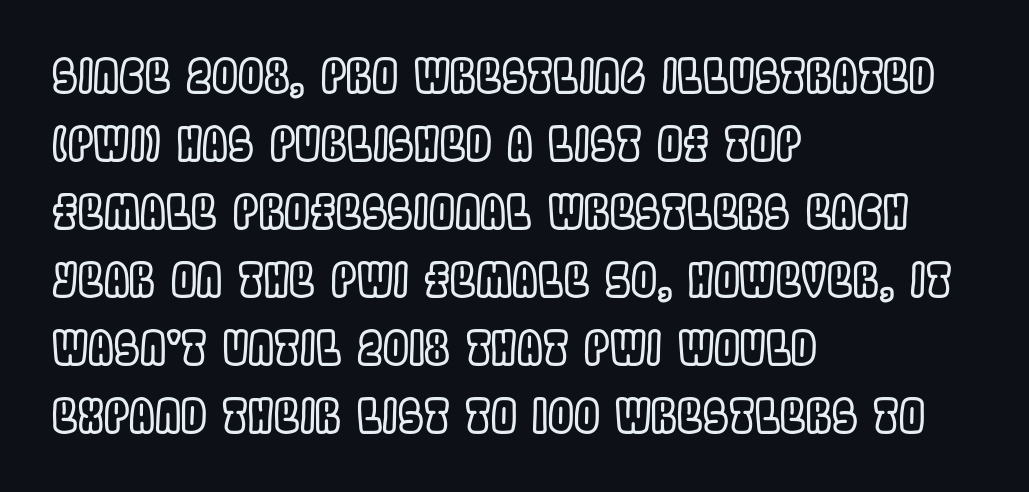
Q: Is the text italic (slanted)? A: No, it is upright.
Q: Is the text underlined? A: No.
Q: How is the paragraph aligned? A: Left-aligned.
Q: Is the spacing between letters normal or unusually wide? A: Normal.
Q: Is the spacing between lines tight, normal or loose? A: Normal.
Q: Width (condensed, normal, or wide)? A: Condensed.
Q: x-height? A: Large.
Q: Monospaced? A: No.
